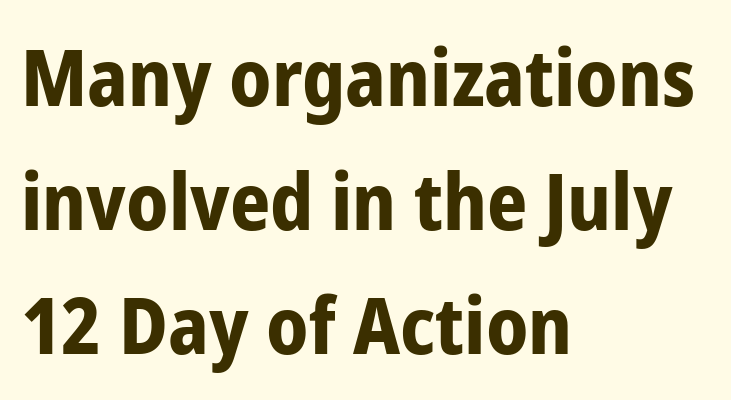
Q: Is the text bold? A: Yes.
Q: Is the text italic (slanted)? A: No, it is upright.
Q: Is the typeface a serif or a sans-serif typeface? A: Sans-serif.
Q: Is the text underlined? A: No.
Q: How is the paragraph aligned? A: Left-aligned.
Q: Is the spacing between letters normal or unusually wide? A: Normal.
Q: Is the spacing between lines tight, normal or loose? A: Normal.
Q: Width (condensed, normal, or wide)? A: Condensed.
Q: Stroke contrast? A: Low.
Q: x-height? A: Medium.
Q: Monospaced? A: No.
